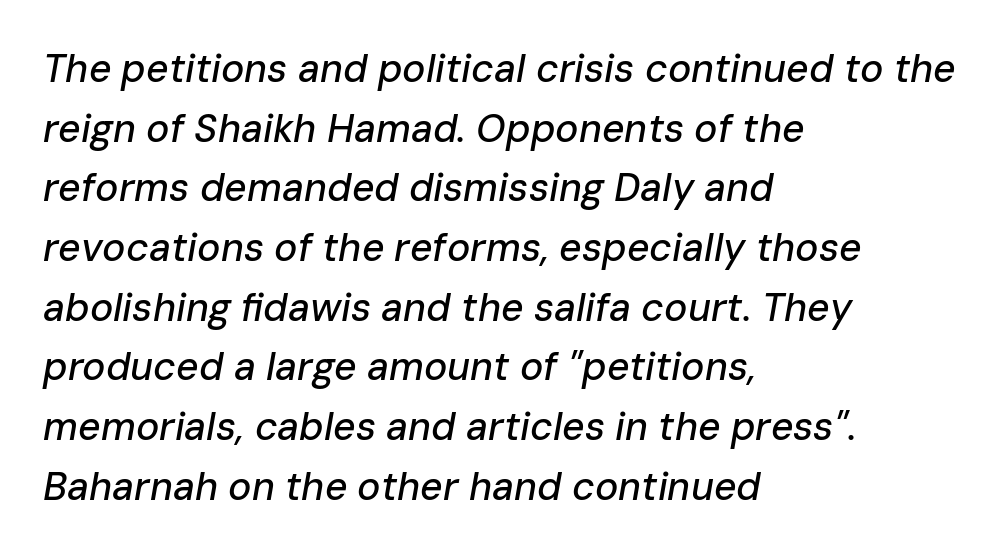
{"italic": "yes", "lean": "right", "slant_degrees": 10, "width": "normal", "stroke_contrast": "low", "x_height": "medium", "monospaced": "no", "underline": "no", "align": "left", "line_spacing": "normal", "line_spacing_ratio": 1.53, "letter_spacing": "normal", "letter_spacing_em": 0.0, "glyph_px": 39}
